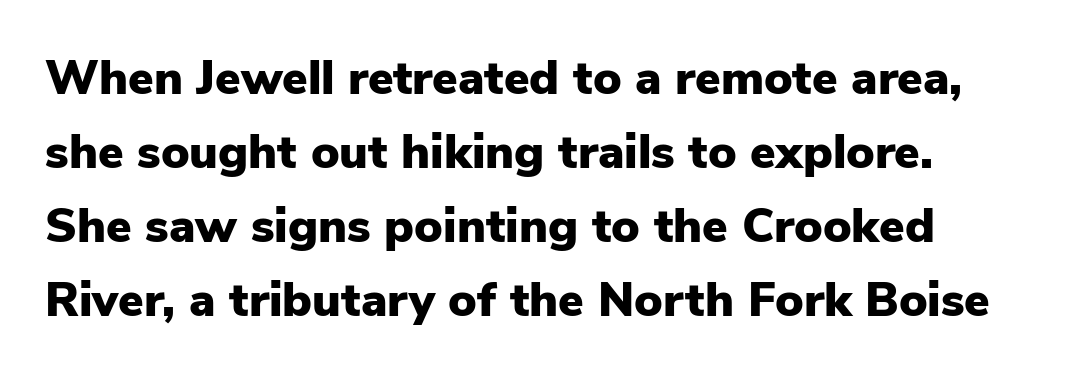
{"serif": "no", "italic": "no", "bold": "yes", "weight": "heavy", "width": "normal", "stroke_contrast": "low", "x_height": "medium", "monospaced": "no", "underline": "no", "line_spacing": "normal", "line_spacing_ratio": 1.54, "letter_spacing": "normal", "letter_spacing_em": 0.0, "glyph_px": 48}
